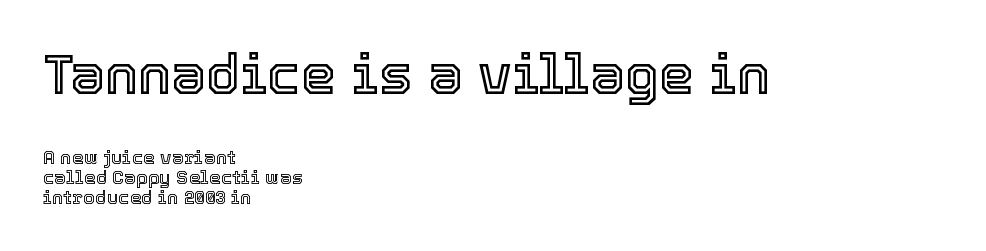
The image shows 56 px text type, upright; set left-aligned, tight line spacing (1.04x), normal letter spacing, not underlined; the first (top) block is 2.95x larger; a medium x-height.
